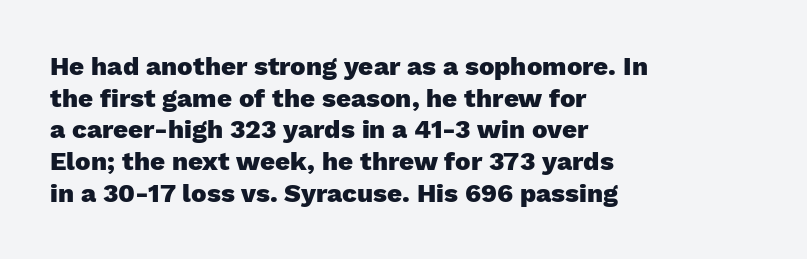
{"italic": "no", "bold": "yes", "underline": "no", "align": "left", "line_spacing_ratio": 1.22, "letter_spacing": "normal", "letter_spacing_em": 0.0, "glyph_px": 26}
